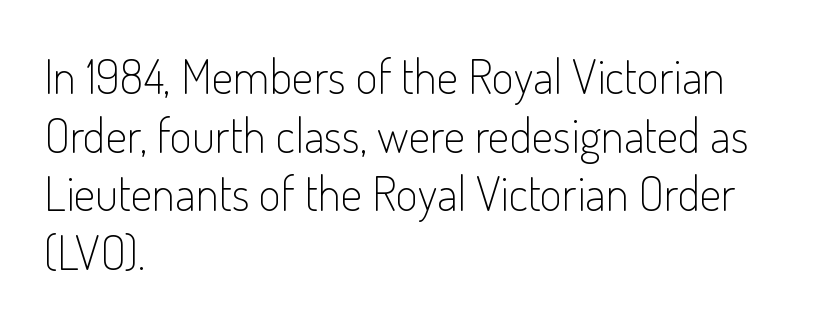
Weight: not bold — regular or lighter. This rendering employs a face without finishing strokes, i.e., a sans-serif. The passage shown is typed in a proportional face where columns would drift. Posture: straight, roman, zero tilt.
